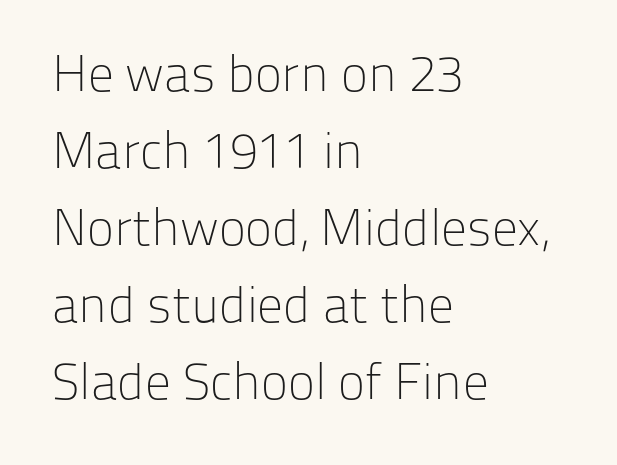
Designer's note — italics off, roman on. The string is rendered with underlining switched off. Note the varied advance widths — an 'i' is clearly narrower than an 'm'. The rendering shows plain stroke endings on the letterforms — a sans-serif design. Stems and bowls with no extra thickness — not bold. In terms of letterspacing, this is plain default setting.
